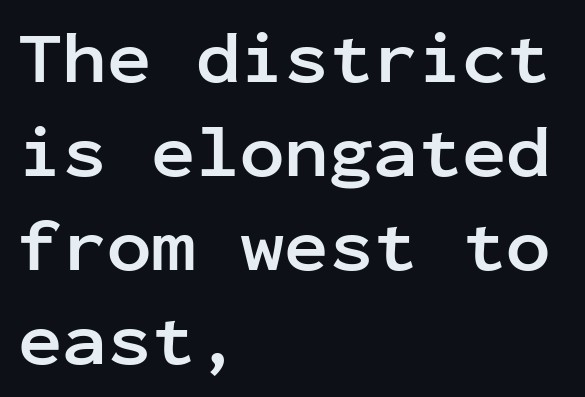
Q: Is the text bold? A: Yes.
Q: Is the text italic (slanted)? A: No, it is upright.
Q: Is the typeface a serif or a sans-serif typeface? A: Sans-serif.
Q: Is the text underlined? A: No.
Q: How is the paragraph aligned? A: Left-aligned.
Q: Is the spacing between letters normal or unusually wide? A: Normal.
Q: Is the spacing between lines tight, normal or loose? A: Normal.
Q: Width (condensed, normal, or wide)? A: Normal.
Q: Stroke contrast? A: Low.
Q: x-height? A: Medium.
Q: Monospaced? A: Yes.
